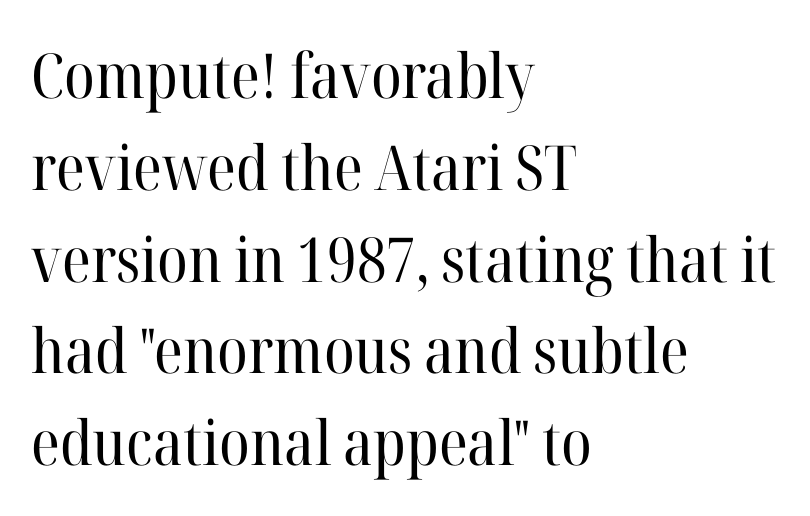
Q: Is the text bold? A: No.
Q: Is the text italic (slanted)? A: No, it is upright.
Q: Is the typeface a serif or a sans-serif typeface? A: Serif.
Q: Is the text underlined? A: No.
Q: How is the paragraph aligned? A: Left-aligned.
Q: Is the spacing between letters normal or unusually wide? A: Normal.
Q: Is the spacing between lines tight, normal or loose? A: Normal.
Q: Width (condensed, normal, or wide)? A: Normal.
Q: Stroke contrast? A: High.
Q: x-height? A: Medium.
Q: Monospaced? A: No.
